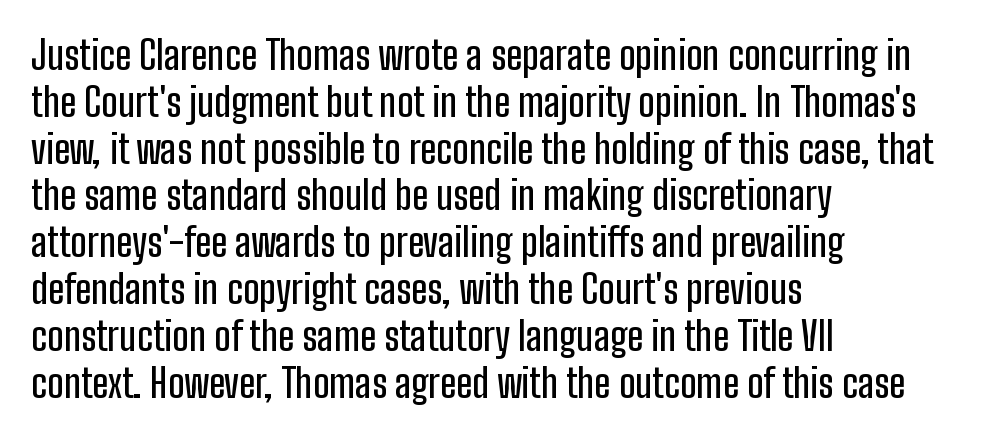
The image shows 39 px condensed sans-serif type, upright; set left-aligned, line spacing 1.2x, normal letter spacing, not underlined; low stroke contrast and a medium x-height.
